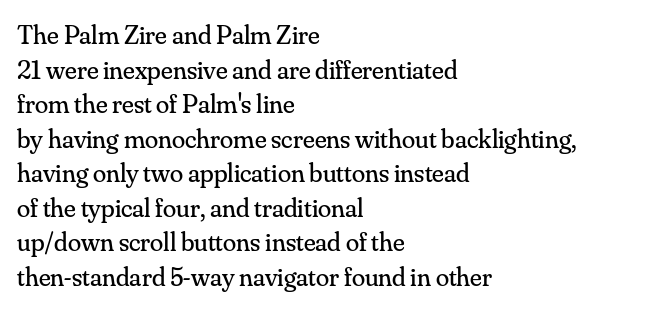
The image shows 27 px text type, upright; set left-aligned, normal line spacing (1.28x), normal letter spacing, not underlined.
